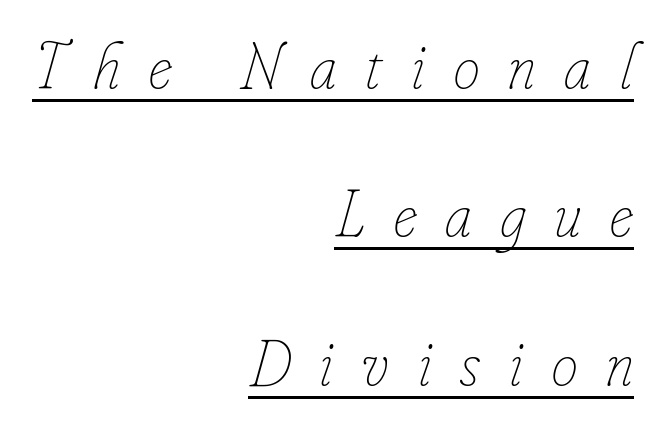
The image shows 66 px thin, condensed type, italic (leaning right); set right-aligned, loose line spacing (2.25x), unusually wide letter spacing (+0.44 em), underlined; low stroke contrast and a small x-height.
